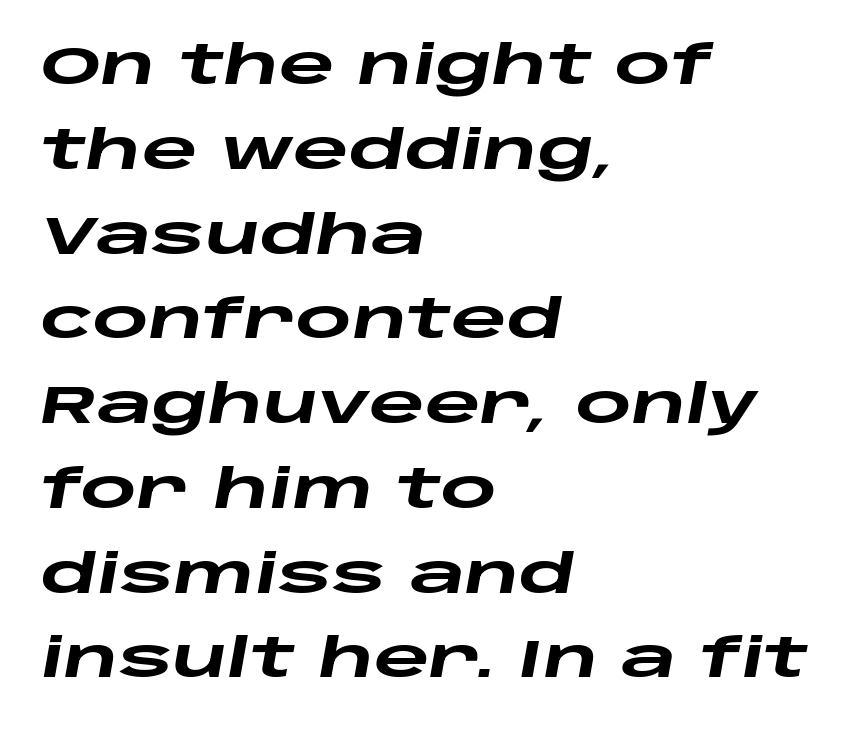
The face used here has the dense, thick strokes of a bold. Every character sits at an angle, as italics do. Lines of text with bare space underneath. Compared with typical paragraphs, the rows here are spaced about the same.
